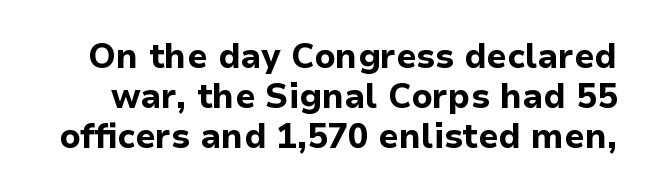
The image shows 34 px bold sans-serif type, upright; set line spacing 1.18x, normal letter spacing, not underlined; low stroke contrast and a medium x-height.
